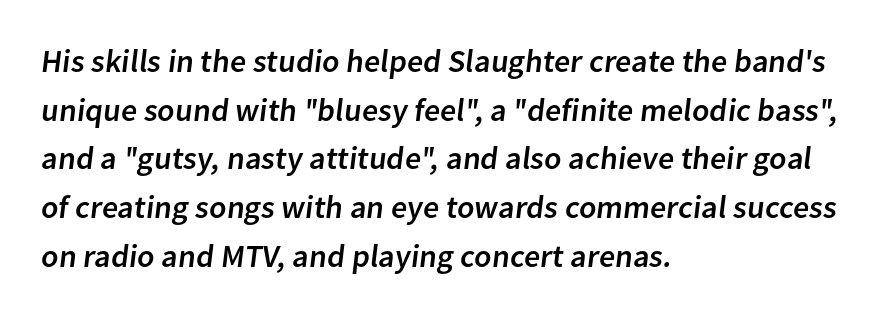
This sample has the flowing, uneven cadence of proportional lettering. Regarding serifs, this sample does without them. The strip under each line holds only bare page. A typesetter would call this leading conventional body-copy spacing. Layout note: lines flush left. Standard letterfit; no display-style spreading of the glyphs.
